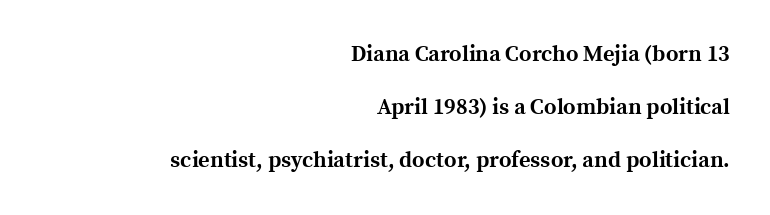
Q: Is the text bold? A: Yes.
Q: Is the text italic (slanted)? A: No, it is upright.
Q: Is the text underlined? A: No.
Q: How is the paragraph aligned? A: Right-aligned.
Q: Is the spacing between letters normal or unusually wide? A: Normal.
Q: Is the spacing between lines tight, normal or loose? A: Loose.
